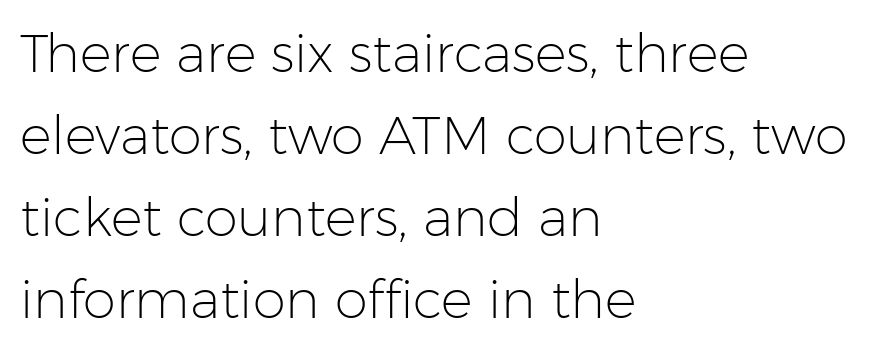
Q: Is the text bold? A: No.
Q: Is the text italic (slanted)? A: No, it is upright.
Q: Is the typeface a serif or a sans-serif typeface? A: Sans-serif.
Q: Is the text underlined? A: No.
Q: How is the paragraph aligned? A: Left-aligned.
Q: Is the spacing between letters normal or unusually wide? A: Normal.
Q: Is the spacing between lines tight, normal or loose? A: Normal.
Q: Width (condensed, normal, or wide)? A: Normal.
Q: Stroke contrast? A: Low.
Q: x-height? A: Medium.
Q: Monospaced? A: No.
